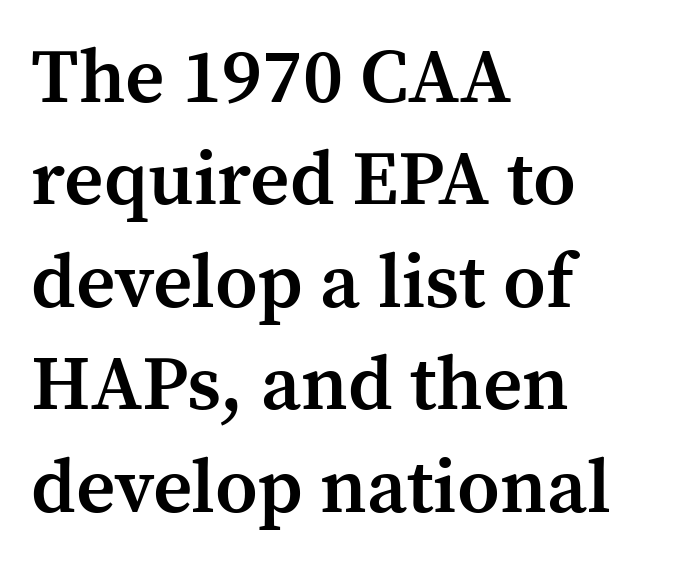
{"serif": "yes", "italic": "no", "bold": "semi", "weight": "semibold", "width": "normal", "stroke_contrast": "medium", "x_height": "medium", "monospaced": "no", "underline": "no", "align": "left", "line_spacing": "normal", "line_spacing_ratio": 1.33, "letter_spacing": "normal", "letter_spacing_em": 0.0, "glyph_px": 77}
